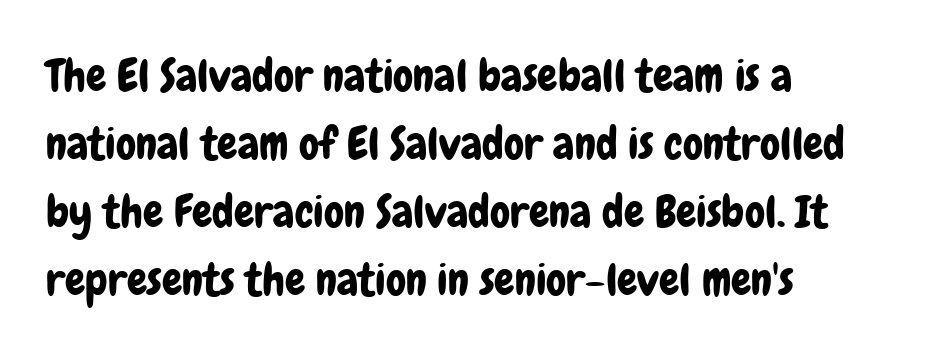
The image shows 45 px condensed sans-serif type, upright; set left-aligned, normal line spacing (1.51x), normal letter spacing, not underlined; low stroke contrast and a medium x-height.
